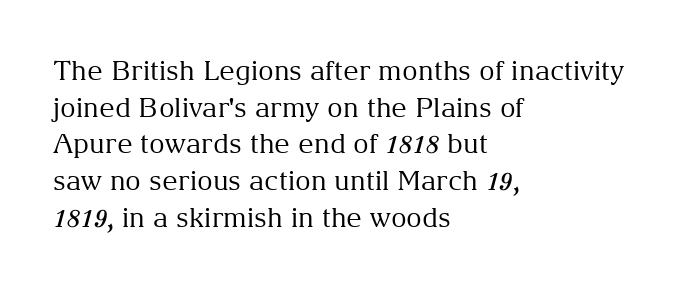
Q: Is the text bold? A: No.
Q: Is the text italic (slanted)? A: No, it is upright.
Q: Is the text underlined? A: No.
Q: How is the paragraph aligned? A: Left-aligned.
Q: Is the spacing between letters normal or unusually wide? A: Normal.
Q: Is the spacing between lines tight, normal or loose? A: Normal.
